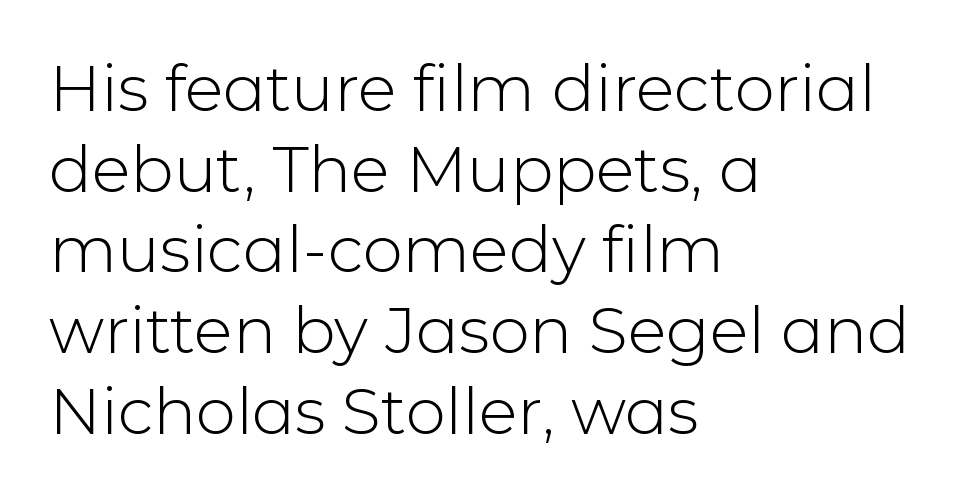
Typeset ragged right — the left edge is the straight one. The type sits square on the baseline with zero lean. These lines sit exactly where default settings would place them. The specimen omits any rule beneath the text block's lines. Inter-character spacing is left at the font's built-in metrics. The designer went with a sans here, leaving each stem footless.
